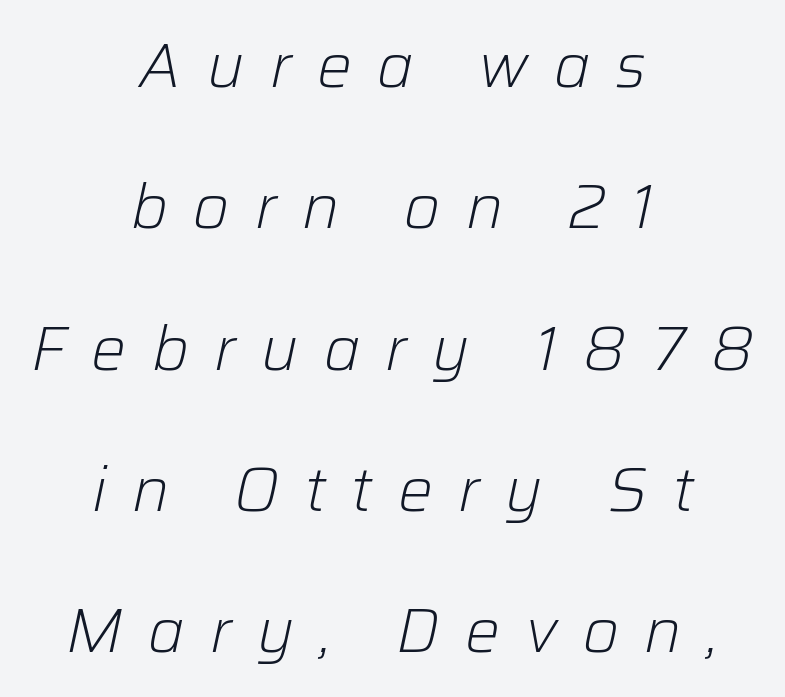
Q: Is the text bold? A: No.
Q: Is the text italic (slanted)? A: Yes, it leans right by about 12 degrees.
Q: Is the text underlined? A: No.
Q: How is the paragraph aligned? A: Centered.
Q: Is the spacing between letters normal or unusually wide? A: Unusually wide.
Q: Is the spacing between lines tight, normal or loose? A: Loose.
Q: Width (condensed, normal, or wide)? A: Normal.
Q: Stroke contrast? A: Low.
Q: x-height? A: Medium.
Q: Monospaced? A: No.
